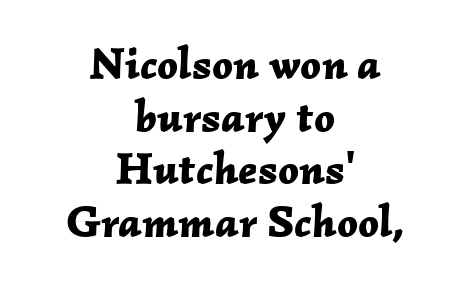
Q: Is the text bold? A: Yes.
Q: Is the text italic (slanted)? A: Yes, it leans right by about 2 degrees.
Q: Is the text underlined? A: No.
Q: How is the paragraph aligned? A: Centered.
Q: Is the spacing between letters normal or unusually wide? A: Normal.
Q: Width (condensed, normal, or wide)? A: Normal.
Q: Stroke contrast? A: Low.
Q: x-height? A: Medium.
Q: Monospaced? A: No.
